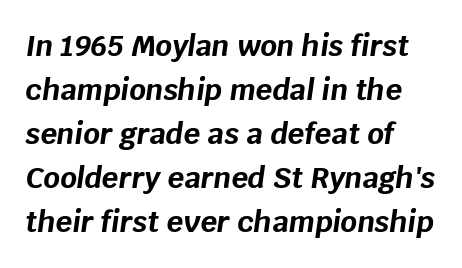
The image shows 29 px bold type, italic (leaning right); set left-aligned, normal line spacing (1.52x), normal letter spacing, not underlined; low stroke contrast and a large x-height.
